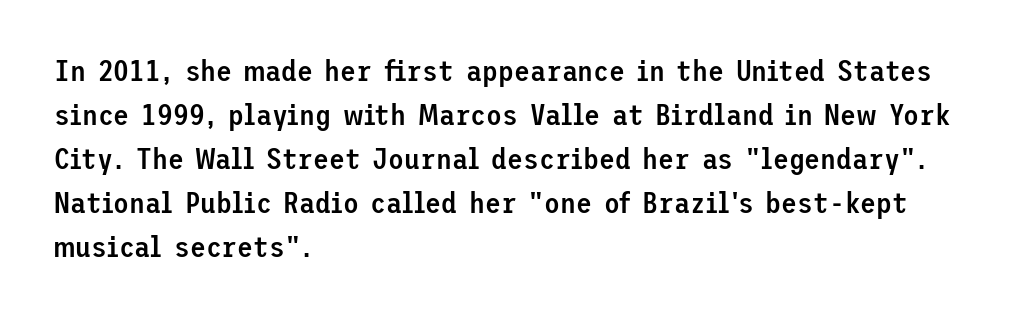
{"serif": "no", "italic": "no", "bold": "semi", "weight": "semibold", "width": "normal", "stroke_contrast": "low", "x_height": "medium", "underline": "no", "align": "left", "line_spacing": "normal", "line_spacing_ratio": 1.52, "letter_spacing": "normal", "letter_spacing_em": 0.0, "glyph_px": 29}
